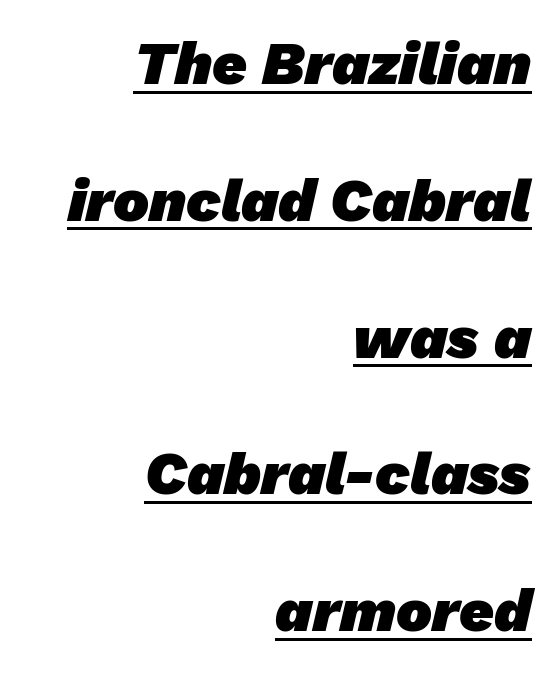
Q: Is the text bold? A: Yes.
Q: Is the typeface a serif or a sans-serif typeface? A: Sans-serif.
Q: Is the text underlined? A: Yes.
Q: How is the paragraph aligned? A: Right-aligned.
Q: Is the spacing between letters normal or unusually wide? A: Normal.
Q: Is the spacing between lines tight, normal or loose? A: Loose.
Q: Width (condensed, normal, or wide)? A: Normal.
Q: Stroke contrast? A: Low.
Q: x-height? A: Medium.
Q: Monospaced? A: No.
